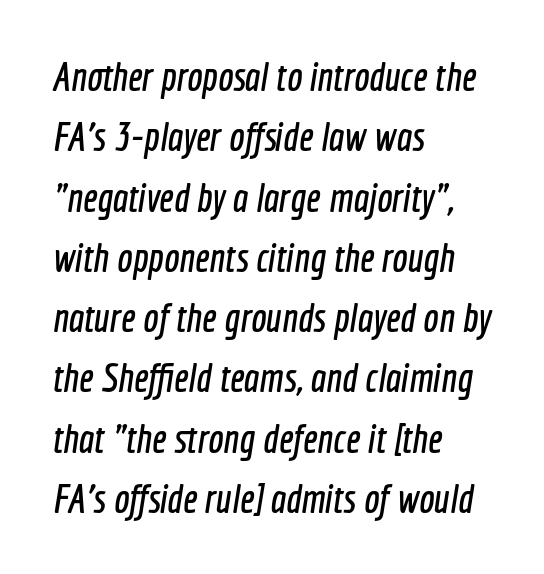
Q: Is the typeface a serif or a sans-serif typeface? A: Sans-serif.
Q: Is the text underlined? A: No.
Q: How is the paragraph aligned? A: Left-aligned.
Q: Is the spacing between letters normal or unusually wide? A: Normal.
Q: Is the spacing between lines tight, normal or loose? A: Normal.
Q: Width (condensed, normal, or wide)? A: Condensed.
Q: x-height? A: Medium.
Q: Monospaced? A: No.
